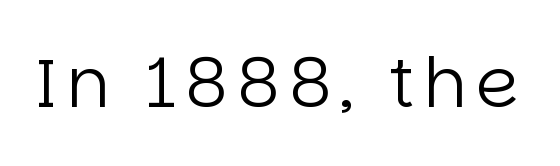
Is there any slant? The stems are plumb. The weight would be labelled regular, book, light, or lighter still. Looks like regular typesetting: each glyph gets only the width it needs. Underlining? Definitely not there. A sans-serif font was chosen for this passage.
